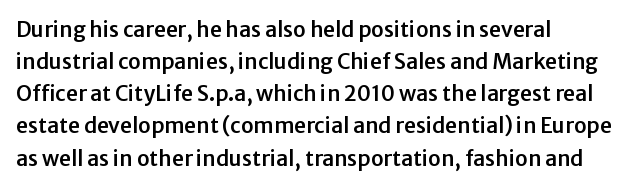
Layout note: lines flush left. The string is rendered with underlining switched off. The line texture is even and compact thanks to regular tracking. A roman cut, with each character standing at attention. The space between consecutive lines is moderate.
